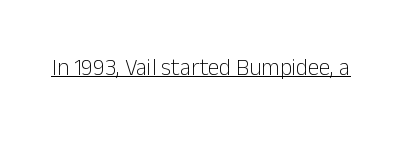
The image shows 23 px text type, upright; set normal letter spacing, underlined.
